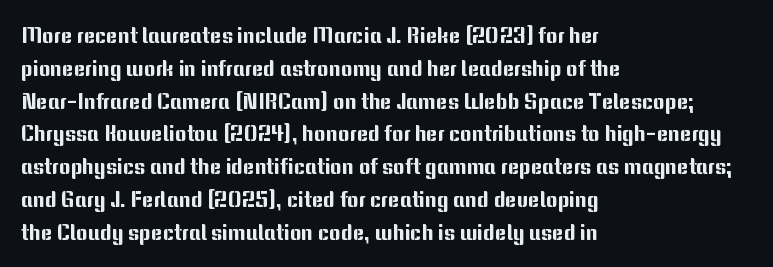
The image shows 22 px text type, upright; set left-aligned, normal line spacing (1.49x), normal letter spacing, not underlined.
